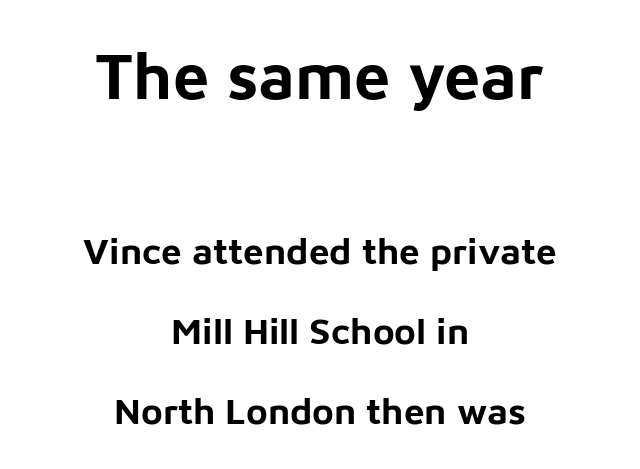
{"serif": "no", "italic": "no", "bold": "yes", "weight": "bold", "width": "normal", "stroke_contrast": "low", "x_height": "medium", "monospaced": "no", "underline": "no", "align": "center", "line_spacing": "loose", "line_spacing_ratio": 2.16, "letter_spacing": "normal", "letter_spacing_em": 0.0, "larger_block": "first", "size_ratio": 1.76, "glyph_px": 65}
